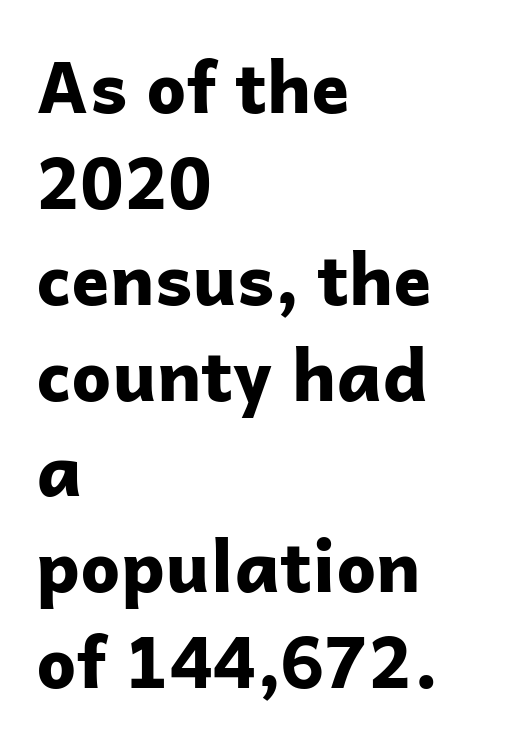
{"serif": "no", "italic": "no", "bold": "yes", "weight": "bold", "width": "normal", "stroke_contrast": "low", "x_height": "medium", "monospaced": "no", "underline": "no", "align": "left", "line_spacing": "normal", "line_spacing_ratio": 1.35, "letter_spacing": "normal", "letter_spacing_em": 0.0, "glyph_px": 71}
